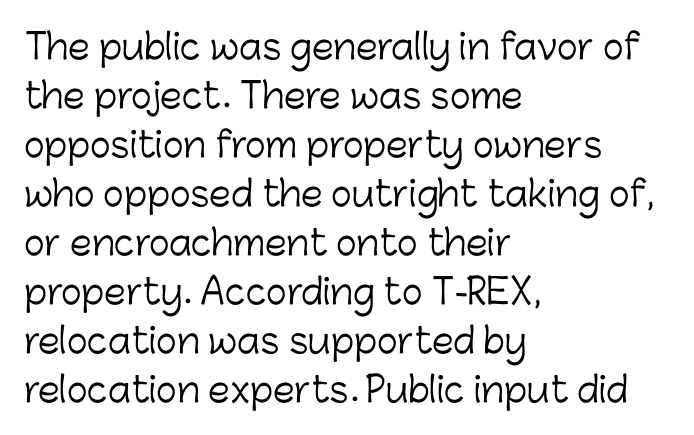
{"serif": "no", "italic": "no", "bold": "no", "weight": "light", "width": "normal", "stroke_contrast": "low", "x_height": "medium", "monospaced": "no", "underline": "no", "align": "left", "line_spacing": "normal", "line_spacing_ratio": 1.4, "letter_spacing": "normal", "letter_spacing_em": 0.0, "glyph_px": 35}
